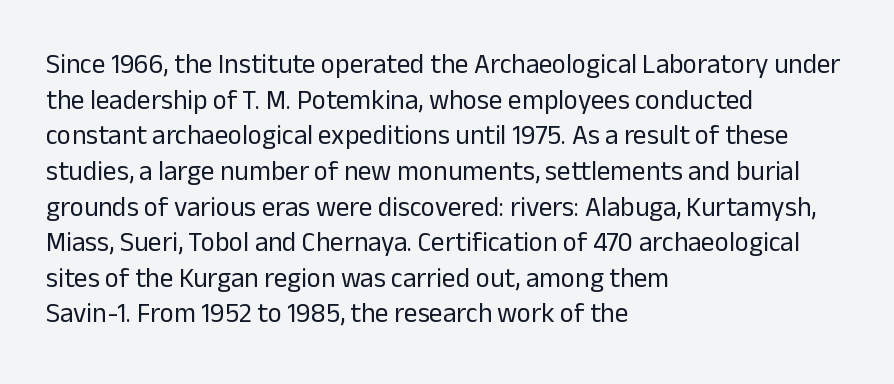
Q: Is the text bold? A: No.
Q: Is the text italic (slanted)? A: No, it is upright.
Q: Is the text underlined? A: No.
Q: How is the paragraph aligned? A: Left-aligned.
Q: Is the spacing between letters normal or unusually wide? A: Normal.
Q: Is the spacing between lines tight, normal or loose? A: Normal.
